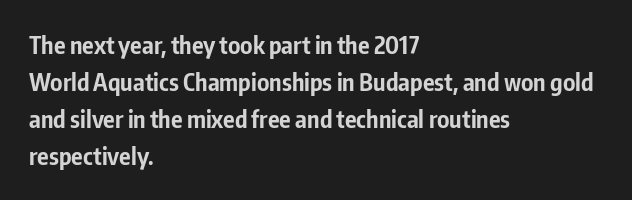
These lines sit exactly where default settings would place them. Descenders are the only things crossing below the line. As a designer I'd log this as weight 700, bold. Where is the straight margin? On the left. The axis of the letterforms is exactly vertical. No extra tracking has been applied to these lines.
